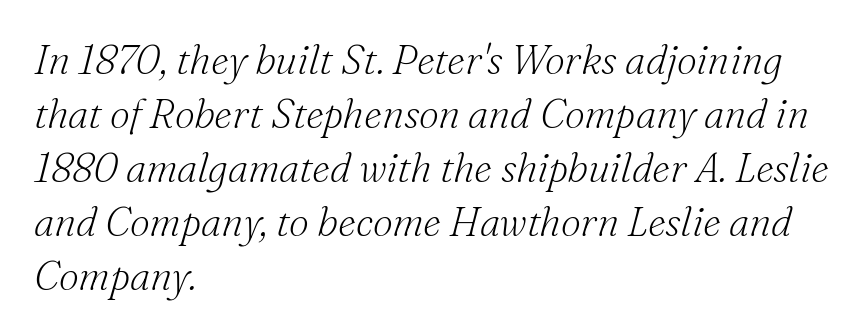
Typeset ragged right — the left edge is the straight one. Lines of text with bare space underneath. Caption: standard tracking, unaltered. An italicized treatment has been applied to the whole sample.
